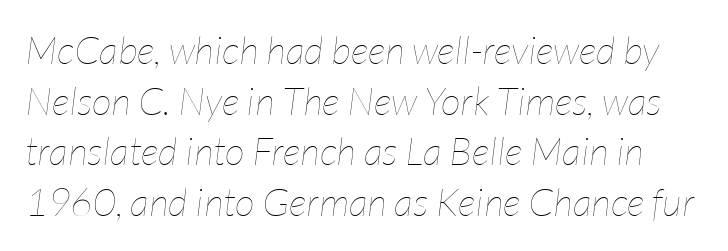
The image shows 39 px thin, condensed type, italic (leaning right); set normal line spacing (1.3x), normal letter spacing, not underlined; low stroke contrast and a medium x-height.
